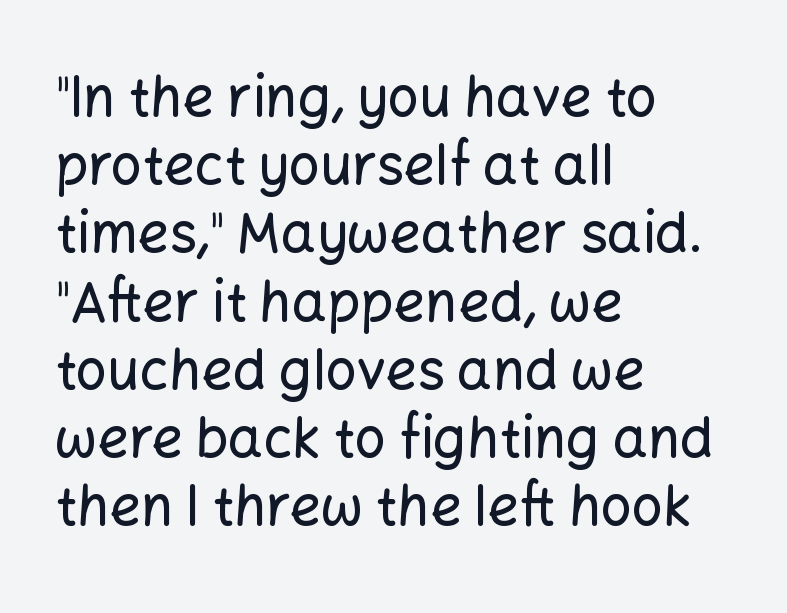
{"serif": "no", "italic": "no", "width": "normal", "stroke_contrast": "low", "x_height": "medium", "monospaced": "no", "underline": "no", "align": "left", "line_spacing_ratio": 1.24, "letter_spacing": "normal", "letter_spacing_em": 0.0, "glyph_px": 55}
